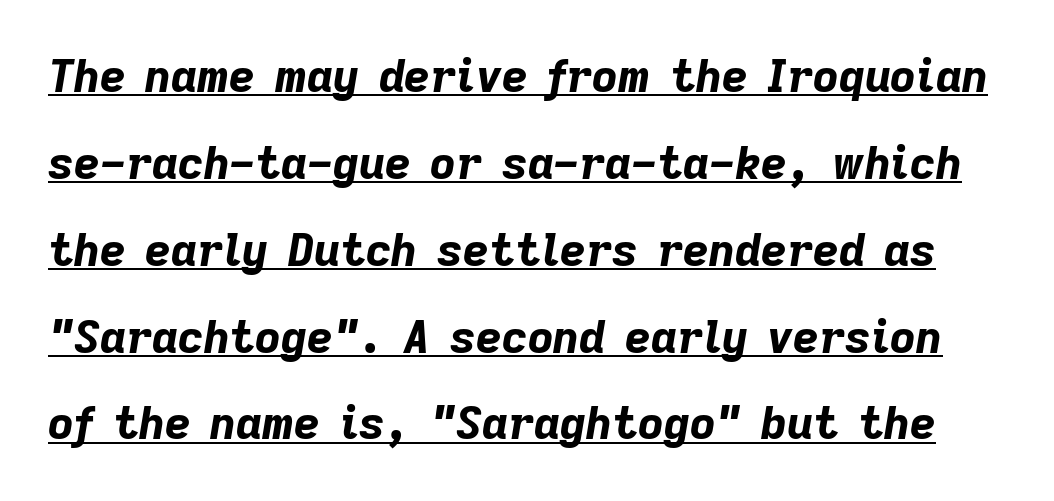
The image shows 45 px bold type, italic (leaning right); set loose line spacing (1.93x), normal letter spacing, underlined; low stroke contrast and a medium x-height.
